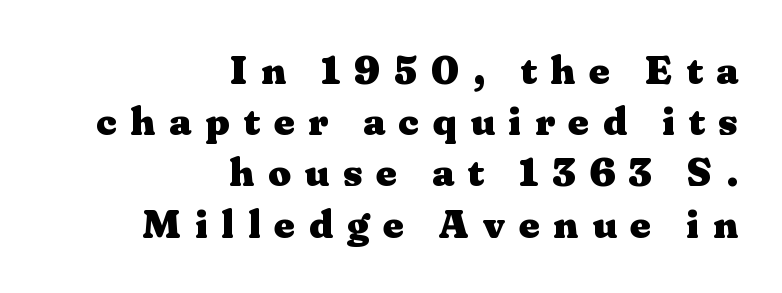
The image shows 40 px heavy, wide serif type, upright; set right-aligned, normal line spacing (1.28x), unusually wide letter spacing (+0.34 em), not underlined; medium stroke contrast and a medium x-height.
